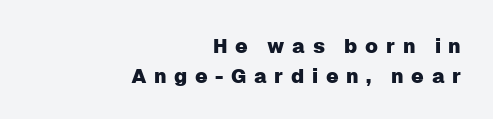
{"italic": "no", "underline": "no", "align": "right", "line_spacing": "normal", "line_spacing_ratio": 1.51, "letter_spacing": "wide", "letter_spacing_em": 0.38, "glyph_px": 20}
